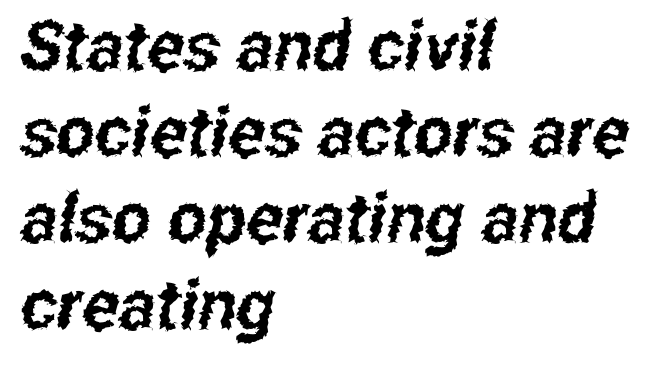
Q: Is the typeface a serif or a sans-serif typeface? A: Sans-serif.
Q: Is the text underlined? A: No.
Q: How is the paragraph aligned? A: Left-aligned.
Q: Is the spacing between letters normal or unusually wide? A: Normal.
Q: Is the spacing between lines tight, normal or loose? A: Normal.
Q: Width (condensed, normal, or wide)? A: Condensed.
Q: Stroke contrast? A: Low.
Q: x-height? A: Medium.
Q: Monospaced? A: No.
